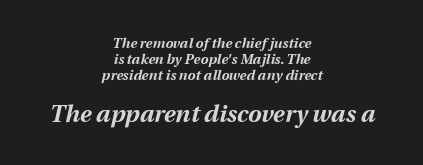
Q: Is the text bold? A: Yes.
Q: Is the text italic (slanted)? A: Yes, it leans right by about 13 degrees.
Q: Is the text underlined? A: No.
Q: How is the paragraph aligned? A: Centered.
Q: Is the spacing between letters normal or unusually wide? A: Normal.
Q: Is the spacing between lines tight, normal or loose? A: Tight.
Q: Which block of text is set in a larger size, the first (top) or the second (bottom)? A: The second (bottom) one.
